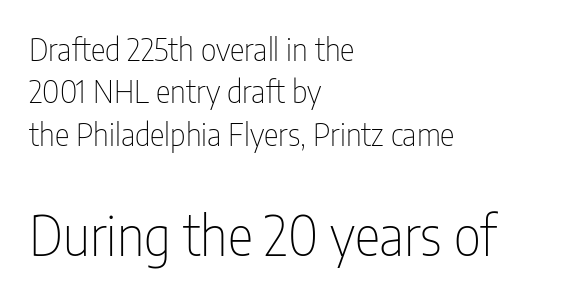
The image shows 54 px thin, condensed sans-serif type, upright; set left-aligned, normal line spacing (1.37x), normal letter spacing, not underlined; the second (bottom) block is 1.74x larger; low stroke contrast and a medium x-height.
